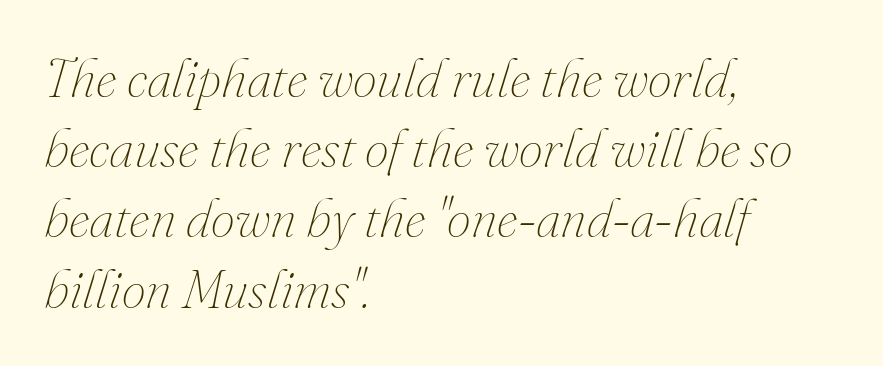
Q: Is the text bold? A: No.
Q: Is the text italic (slanted)? A: Yes, it leans right by about 16 degrees.
Q: Is the text underlined? A: No.
Q: How is the paragraph aligned? A: Left-aligned.
Q: Is the spacing between letters normal or unusually wide? A: Normal.
Q: Is the spacing between lines tight, normal or loose? A: Normal.
Q: Width (condensed, normal, or wide)? A: Normal.
Q: Stroke contrast? A: Medium.
Q: x-height? A: Small.
Q: Monospaced? A: No.
